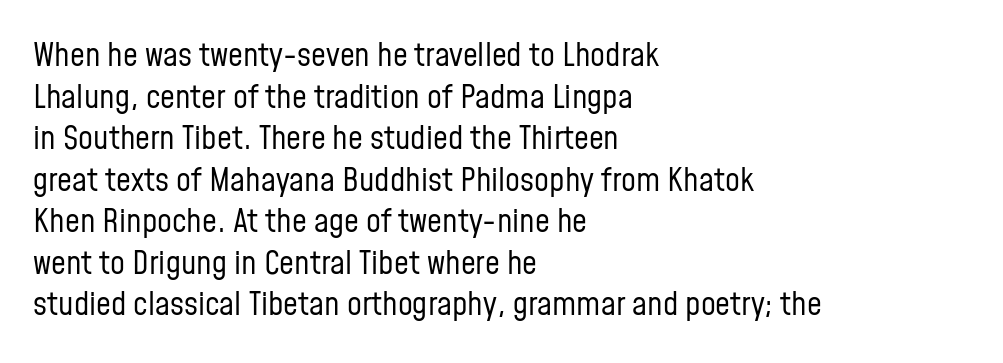
{"serif": "no", "italic": "no", "bold": "no", "weight": "regular", "width": "condensed", "stroke_contrast": "low", "x_height": "medium", "monospaced": "no", "underline": "no", "align": "left", "line_spacing": "normal", "line_spacing_ratio": 1.26, "letter_spacing": "normal", "letter_spacing_em": 0.0, "glyph_px": 33}
